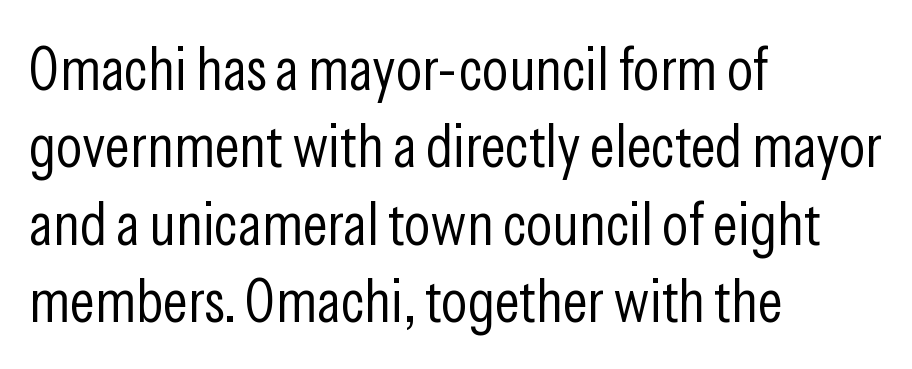
{"serif": "no", "italic": "no", "bold": "no", "weight": "light", "width": "condensed", "stroke_contrast": "low", "x_height": "medium", "monospaced": "no", "underline": "no", "align": "left", "line_spacing": "normal", "line_spacing_ratio": 1.27, "letter_spacing": "normal", "letter_spacing_em": 0.0, "glyph_px": 61}
